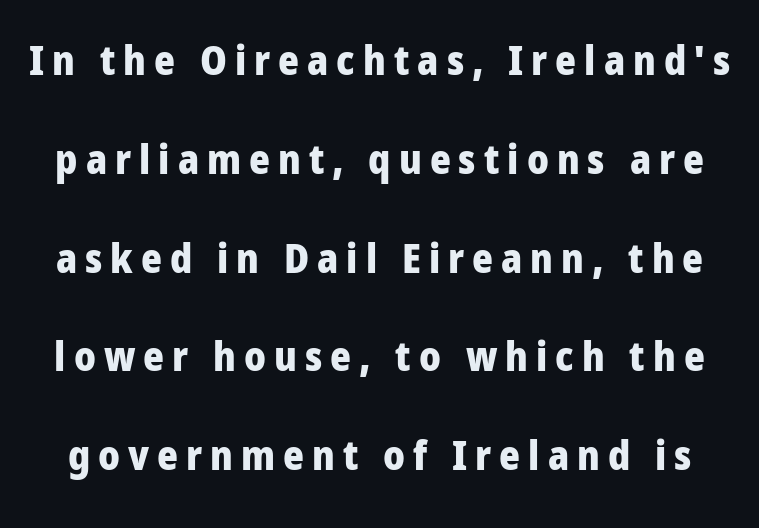
Q: Is the text bold? A: Yes.
Q: Is the text italic (slanted)? A: No, it is upright.
Q: Is the typeface a serif or a sans-serif typeface? A: Sans-serif.
Q: Is the text underlined? A: No.
Q: Is the spacing between letters normal or unusually wide? A: Unusually wide.
Q: Is the spacing between lines tight, normal or loose? A: Loose.
Q: Width (condensed, normal, or wide)? A: Normal.
Q: Stroke contrast? A: Low.
Q: x-height? A: Medium.
Q: Monospaced? A: No.
